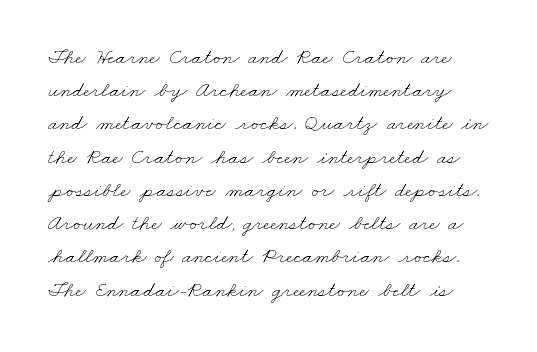
The face looks like a standard text weight, possibly lighter. Rule under the text: the space is simply empty. The passage shown has conventional tracking throughout. Does the leading feel generous? No, just average.
